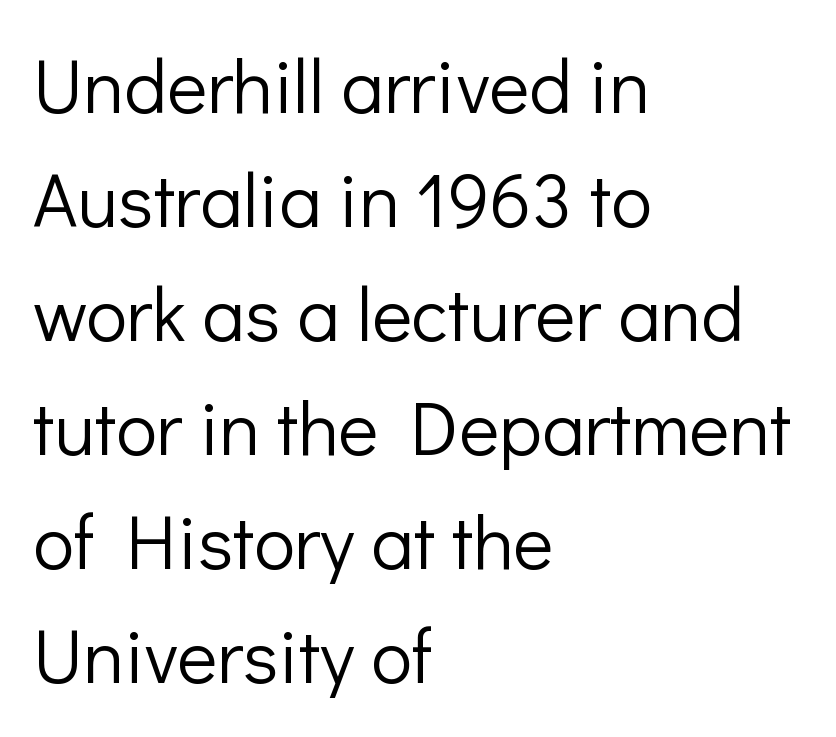
Weight: in the light-to-regular range. A typesetter would call this proportional, since set widths differ per character. Honestly, there is no underline to notice here at all. Caption: standard tracking, unaltered. This sample is left-justified, so line endings fall wherever the words run out. Serif or sans? Sans — the stroke terminals are bare.
